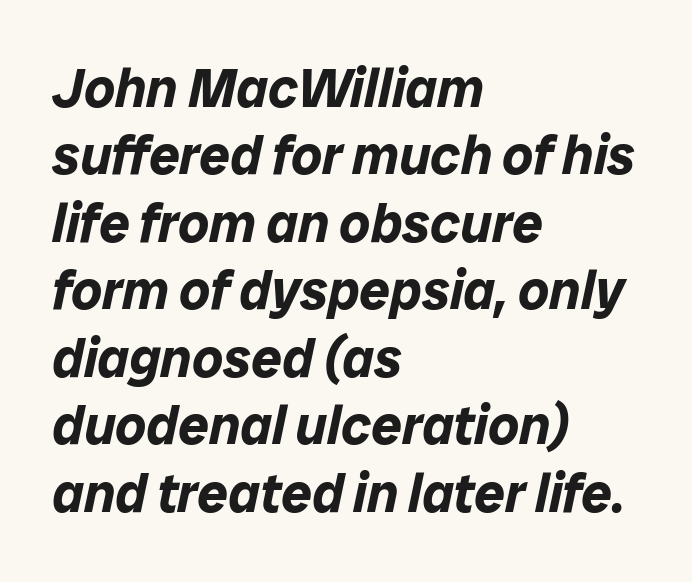
Q: Is the text bold? A: Yes.
Q: Is the text italic (slanted)? A: Yes, it leans right by about 12 degrees.
Q: Is the text underlined? A: No.
Q: How is the paragraph aligned? A: Left-aligned.
Q: Is the spacing between letters normal or unusually wide? A: Normal.
Q: Is the spacing between lines tight, normal or loose? A: Normal.
Q: Width (condensed, normal, or wide)? A: Normal.
Q: Stroke contrast? A: Low.
Q: x-height? A: Medium.
Q: Monospaced? A: No.
